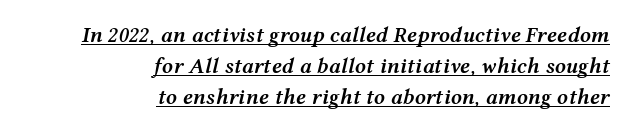
The letters sit at their default tracking, neither squeezed nor spread. This sample keeps an unexceptional amount of space between lines. The typesetter has applied underlining to the passage shown. Posture: slanted. This is moderately heavy type, rendered in semibold. This sample is right-justified, so line beginnings fall wherever the words allow.
